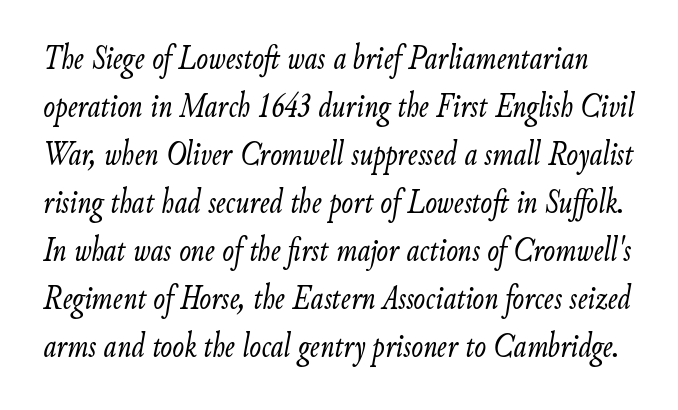
The image shows 35 px light, condensed type, italic (leaning right); set normal line spacing (1.37x), normal letter spacing, not underlined; low stroke contrast and a small x-height.
